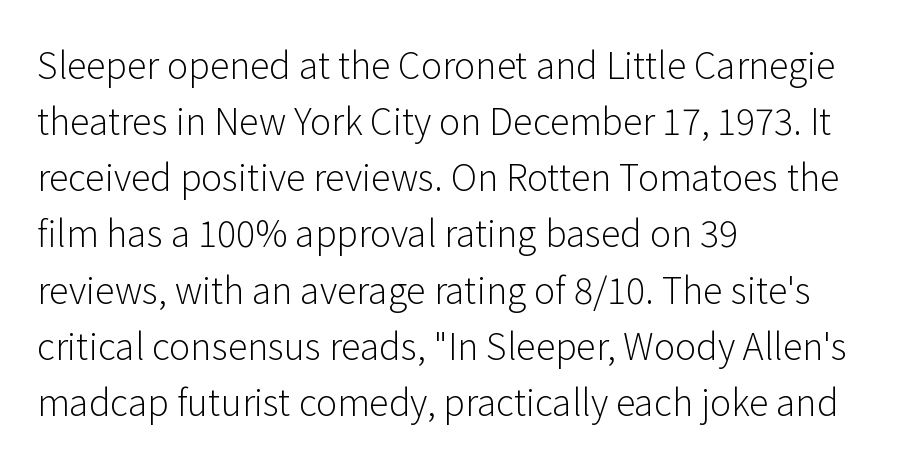
The image shows 36 px light sans-serif type, upright; set left-aligned, normal line spacing (1.56x), normal letter spacing, not underlined; low stroke contrast and a medium x-height.
